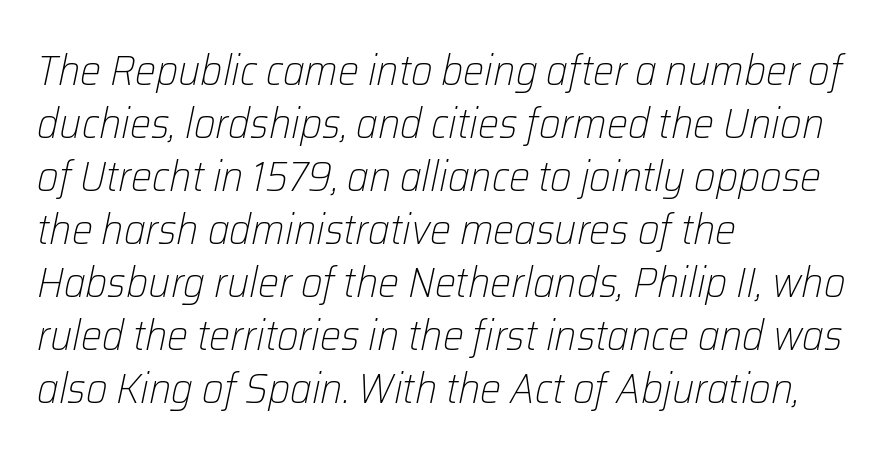
{"italic": "yes", "lean": "right", "slant_degrees": 12, "bold": "no", "weight": "light", "width": "normal", "stroke_contrast": "low", "x_height": "medium", "monospaced": "no", "underline": "no", "align": "left", "line_spacing": "normal", "line_spacing_ratio": 1.26, "letter_spacing": "normal", "letter_spacing_em": 0.0, "glyph_px": 42}
